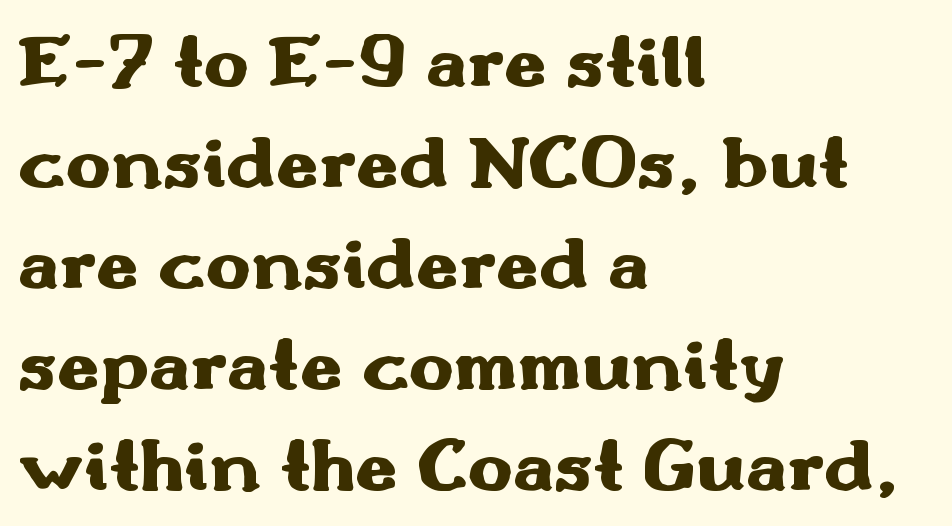
{"serif": "no", "italic": "no", "bold": "yes", "weight": "heavy", "width": "wide", "stroke_contrast": "medium", "x_height": "small", "monospaced": "no", "underline": "no", "align": "left", "line_spacing": "normal", "line_spacing_ratio": 1.33, "letter_spacing": "normal", "letter_spacing_em": 0.0, "glyph_px": 76}
